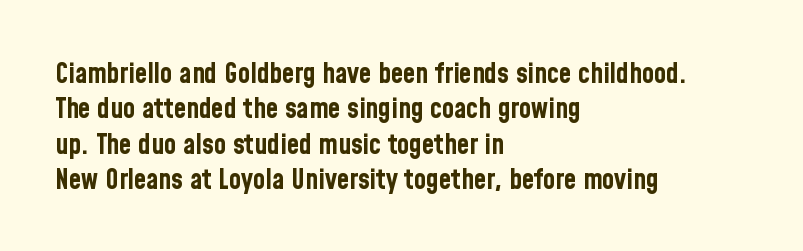
Q: Is the text bold? A: Yes.
Q: Is the text italic (slanted)? A: No, it is upright.
Q: Is the typeface a serif or a sans-serif typeface? A: Sans-serif.
Q: Is the text underlined? A: No.
Q: How is the paragraph aligned? A: Left-aligned.
Q: Is the spacing between letters normal or unusually wide? A: Normal.
Q: Is the spacing between lines tight, normal or loose? A: Normal.
Q: Width (condensed, normal, or wide)? A: Condensed.
Q: Stroke contrast? A: Low.
Q: x-height? A: Medium.
Q: Monospaced? A: No.
